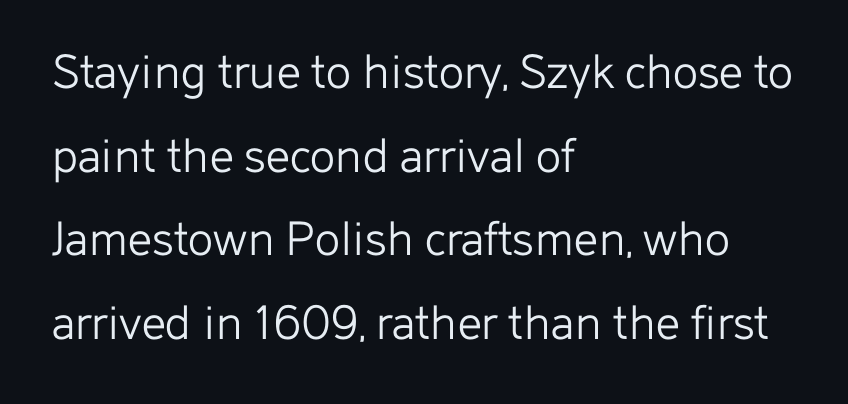
The letterforms sit shoulder to shoulder at normal distance. Each letter keeps its own natural width here, so spacing adapts to shape. The gap between lines stays unmarked. Compared with typical paragraphs, the rows here are spaced about the same. This rendering employs a face without finishing strokes, i.e., a sans-serif.
